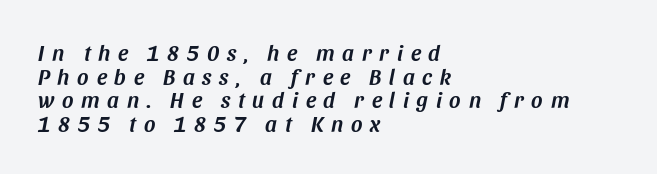
{"italic": "yes", "lean": "right", "slant_degrees": 11, "underline": "no", "align": "left", "line_spacing": "tight", "line_spacing_ratio": 1.07, "letter_spacing": "wide", "letter_spacing_em": 0.35, "glyph_px": 22}
